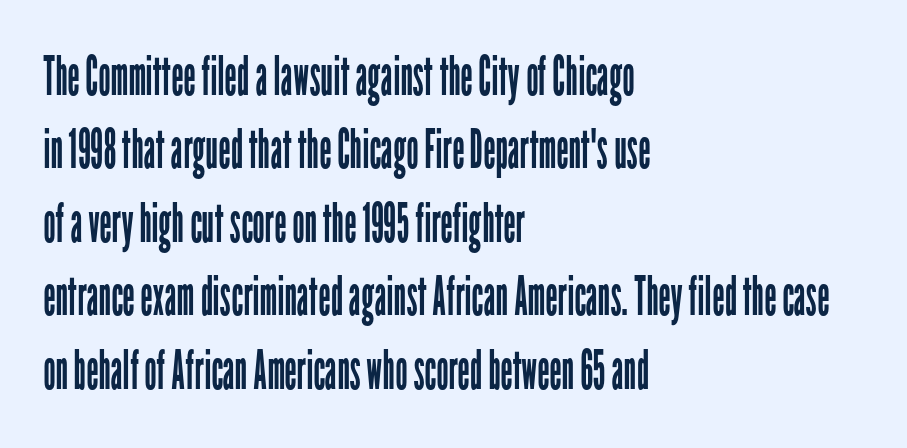
Q: Is the text bold? A: No.
Q: Is the text italic (slanted)? A: No, it is upright.
Q: Is the typeface a serif or a sans-serif typeface? A: Sans-serif.
Q: Is the text underlined? A: No.
Q: How is the paragraph aligned? A: Left-aligned.
Q: Is the spacing between letters normal or unusually wide? A: Normal.
Q: Is the spacing between lines tight, normal or loose? A: Normal.
Q: Width (condensed, normal, or wide)? A: Condensed.
Q: Stroke contrast? A: Low.
Q: x-height? A: Medium.
Q: Monospaced? A: No.
